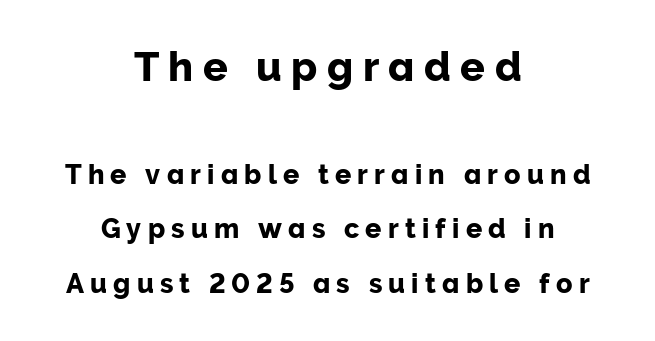
Q: Is the text italic (slanted)? A: No, it is upright.
Q: Is the typeface a serif or a sans-serif typeface? A: Sans-serif.
Q: Is the text underlined? A: No.
Q: How is the paragraph aligned? A: Centered.
Q: Is the spacing between letters normal or unusually wide? A: Unusually wide.
Q: Is the spacing between lines tight, normal or loose? A: Loose.
Q: Which block of text is set in a larger size, the first (top) or the second (bottom)? A: The first (top) one.
Q: Width (condensed, normal, or wide)? A: Normal.
Q: Stroke contrast? A: Low.
Q: x-height? A: Medium.
Q: Monospaced? A: No.
